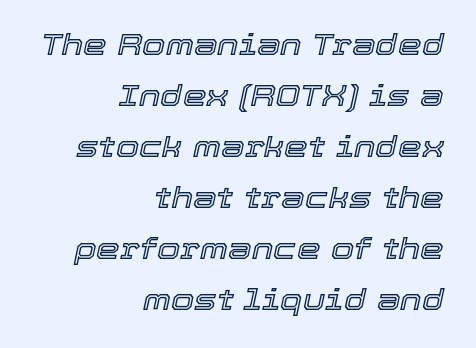
Compared with a flush-left layout, this one pins lines to the opposite, right side. This rendering leaves character spacing at its baseline value. The face used here is proportionally spaced, like ordinary book or web type. The rendering applies a slant to the glyphs. Rows of type keep a routine distance in the vertical direction. Honestly, there is no underline to notice here at all.
